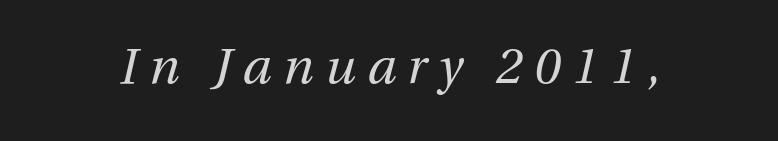
{"italic": "yes", "lean": "right", "slant_degrees": 13, "bold": "no", "weight": "regular", "width": "normal", "stroke_contrast": "medium", "x_height": "medium", "monospaced": "no", "underline": "no", "letter_spacing": "wide", "letter_spacing_em": 0.23, "glyph_px": 50}
